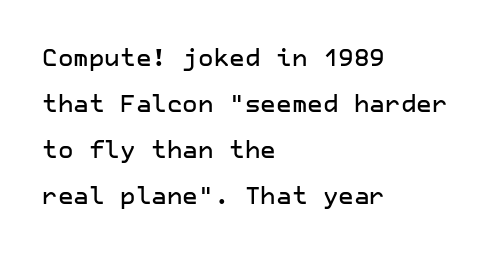
Horizontal bands of white between lines are thick stripes. Typeset ragged right — the left edge is the straight one. The strip under each line holds only bare page. The face used here is rendered with its standard letterfit. The typography opts for an upright posture over an oblique one.
